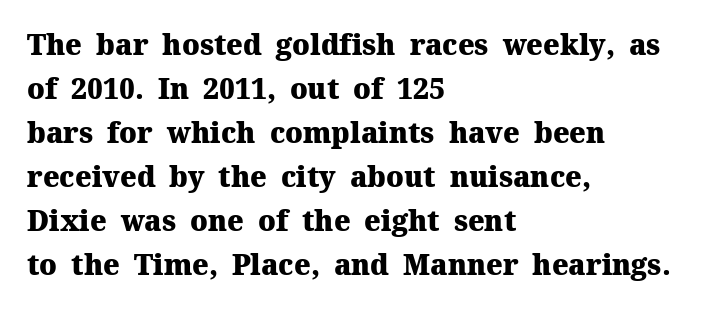
The image shows 28 px heavy serif type, upright; set left-aligned, normal line spacing (1.57x), normal letter spacing, not underlined; medium stroke contrast and a medium x-height.
